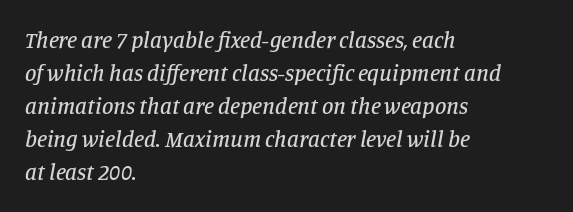
The lines in this sample share a left origin and differ only in where they stop. The passage shown has conventional tracking throughout. Notice how the stems are inclined rather than vertical — that's the hallmark of italics. Words float on clear page, feet unadorned. These lines sit exactly where default settings would place them.
